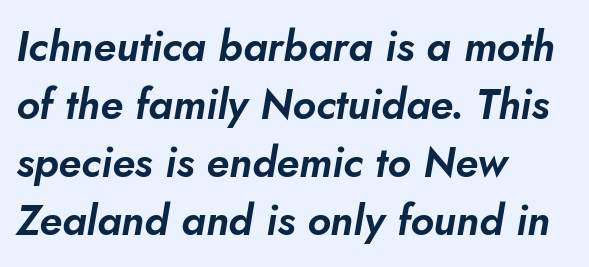
The image shows 42 px text type, italic (leaning right); set left-aligned, normal line spacing (1.38x), normal letter spacing, not underlined; low stroke contrast and a small x-height.
